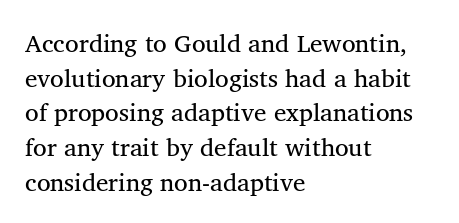
The letters stand straight up with perfectly vertical stems. The typesetter chose a ragged-right arrangement here. What's the leading like? Ordinary, nothing unusual. Nothing unusual about the tracking: characters are spaced as the font intends. Is the stroke heavy? The answer is a plain regular-or-lighter.
